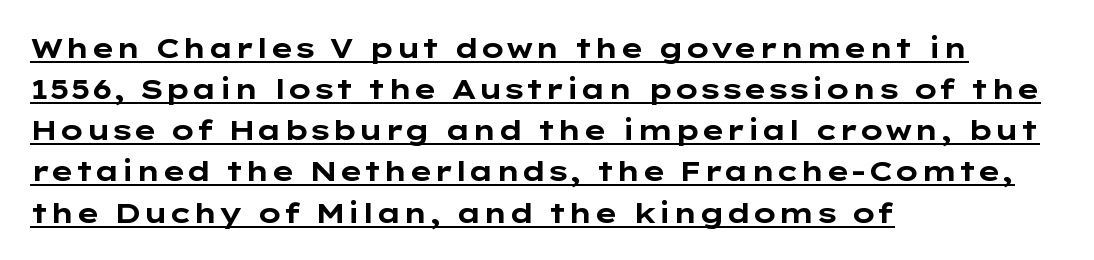
Q: Is the text bold? A: Yes.
Q: Is the text italic (slanted)? A: No, it is upright.
Q: Is the typeface a serif or a sans-serif typeface? A: Sans-serif.
Q: Is the text underlined? A: Yes.
Q: How is the paragraph aligned? A: Left-aligned.
Q: Is the spacing between letters normal or unusually wide? A: Normal.
Q: Is the spacing between lines tight, normal or loose? A: Normal.
Q: Width (condensed, normal, or wide)? A: Wide.
Q: Stroke contrast? A: Low.
Q: x-height? A: Medium.
Q: Monospaced? A: No.
